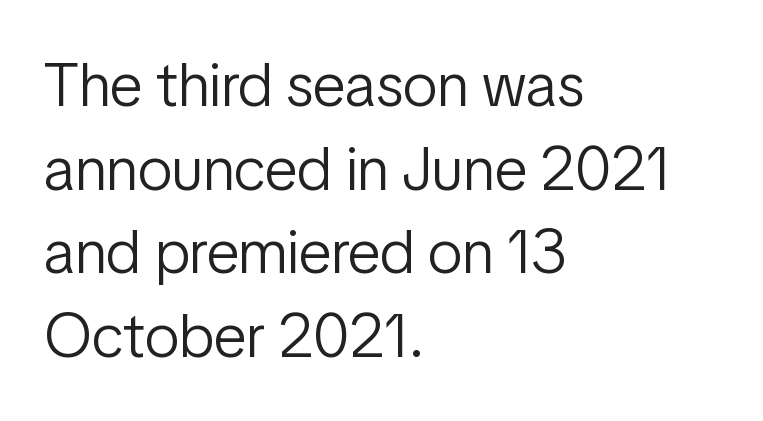
{"serif": "no", "italic": "no", "bold": "no", "weight": "light", "width": "condensed", "stroke_contrast": "low", "x_height": "medium", "monospaced": "no", "underline": "no", "align": "left", "line_spacing": "normal", "line_spacing_ratio": 1.35, "letter_spacing": "normal", "letter_spacing_em": 0.0, "glyph_px": 62}
